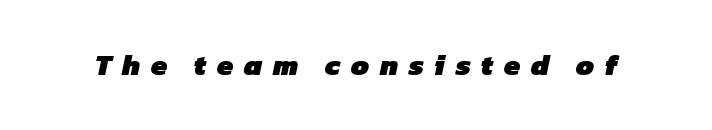
Q: Is the text bold? A: Yes.
Q: Is the typeface a serif or a sans-serif typeface? A: Sans-serif.
Q: Is the text underlined? A: No.
Q: Is the spacing between letters normal or unusually wide? A: Unusually wide.
Q: Width (condensed, normal, or wide)? A: Normal.
Q: Stroke contrast? A: Low.
Q: x-height? A: Medium.
Q: Monospaced? A: No.
